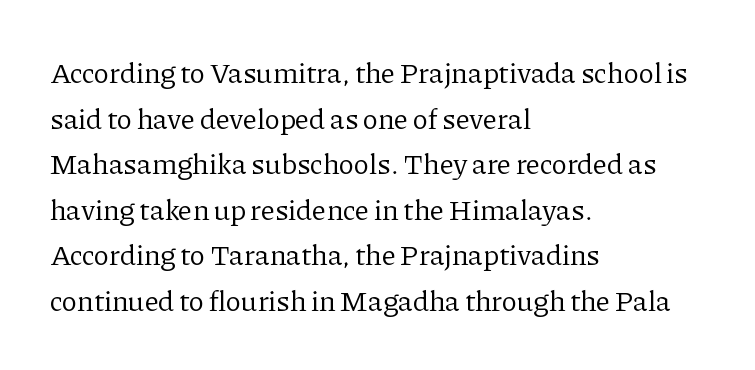
{"serif": "yes", "italic": "no", "bold": "no", "weight": "regular", "width": "normal", "stroke_contrast": "low", "x_height": "medium", "monospaced": "no", "underline": "no", "align": "left", "line_spacing": "normal", "line_spacing_ratio": 1.57, "letter_spacing": "normal", "letter_spacing_em": 0.0, "glyph_px": 29}
